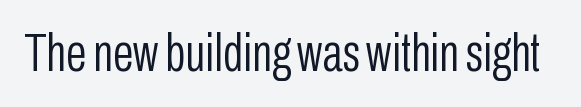
How are the letters spaced? Ordinarily, with no added tracking. Note: no serifs on the glyphs. The space beneath each line is pristine and unruled. Varying glyph widths throughout — classic text-font behaviour. The letters stand upright; this is a roman face.
